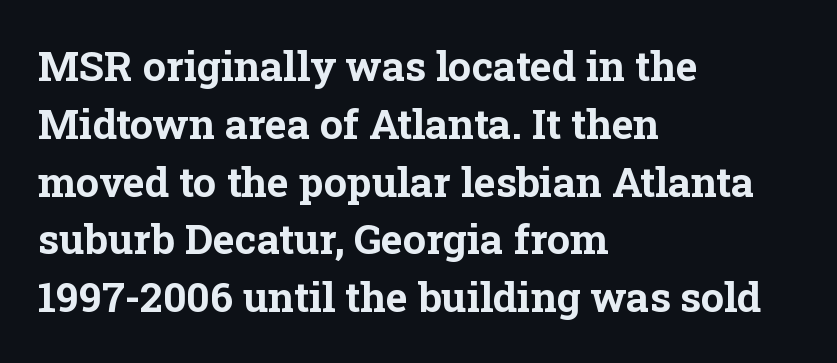
Q: Is the text bold? A: Yes.
Q: Is the text italic (slanted)? A: No, it is upright.
Q: Is the typeface a serif or a sans-serif typeface? A: Serif.
Q: Is the text underlined? A: No.
Q: How is the paragraph aligned? A: Left-aligned.
Q: Is the spacing between letters normal or unusually wide? A: Normal.
Q: Is the spacing between lines tight, normal or loose? A: Normal.
Q: Width (condensed, normal, or wide)? A: Normal.
Q: Stroke contrast? A: Low.
Q: x-height? A: Medium.
Q: Monospaced? A: No.
